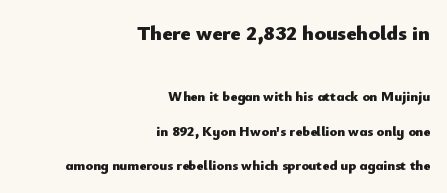
Q: Is the text bold? A: Yes.
Q: Is the text italic (slanted)? A: No, it is upright.
Q: Is the text underlined? A: No.
Q: How is the paragraph aligned? A: Right-aligned.
Q: Is the spacing between letters normal or unusually wide? A: Normal.
Q: Is the spacing between lines tight, normal or loose? A: Loose.
Q: Which block of text is set in a larger size, the first (top) or the second (bottom)? A: The first (top) one.
